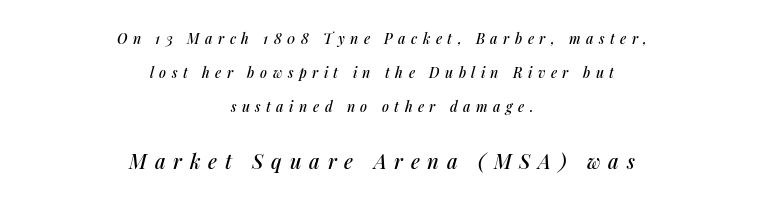
Letter spacing: wide. Observe the lean: these are italic letterforms. Which of the two is more prominent by size? The second, at the bottom. Reading down the column, the eye jumps a long way to each next line. The gap between lines stays unmarked. Alignment: centered.
